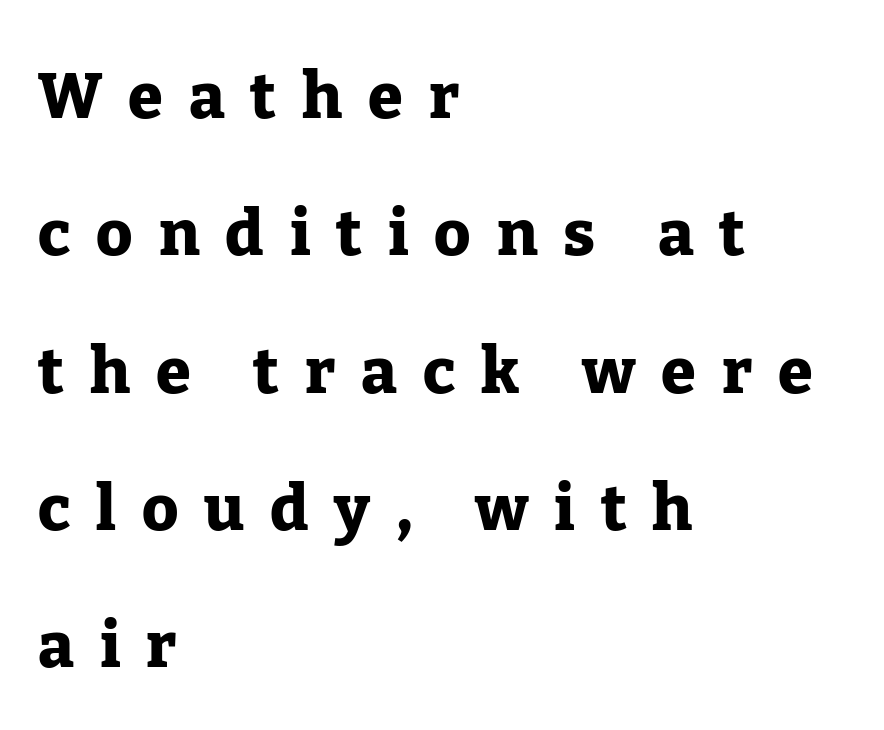
Q: Is the text bold? A: Yes.
Q: Is the text italic (slanted)? A: No, it is upright.
Q: Is the typeface a serif or a sans-serif typeface? A: Serif.
Q: Is the text underlined? A: No.
Q: How is the paragraph aligned? A: Left-aligned.
Q: Is the spacing between letters normal or unusually wide? A: Unusually wide.
Q: Is the spacing between lines tight, normal or loose? A: Loose.
Q: Width (condensed, normal, or wide)? A: Normal.
Q: Stroke contrast? A: Low.
Q: x-height? A: Medium.
Q: Monospaced? A: No.
